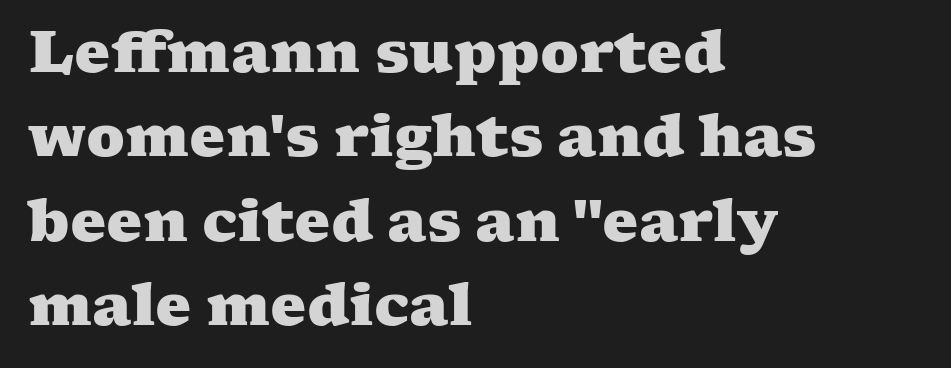
The image shows 57 px heavy, wide serif type; set left-aligned, normal line spacing (1.48x), normal letter spacing, not underlined; medium stroke contrast and a medium x-height.
